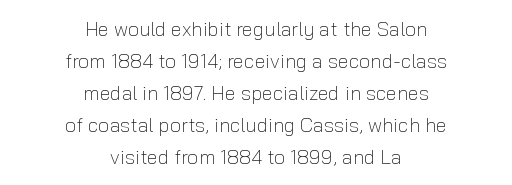
Words float on clear page, feet unadorned. The compositor balanced each line on the midline. Words appear dense and cohesive because spacing is normal. Nope, not italic — everything's standing straight.
